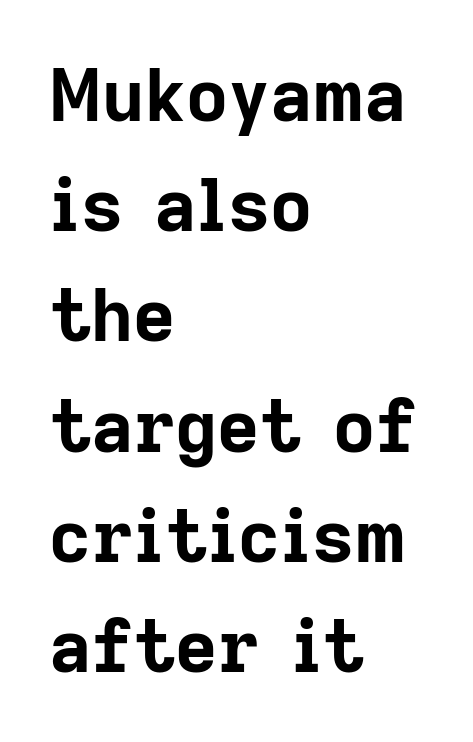
The image shows 73 px bold sans-serif type, upright; set left-aligned, normal line spacing (1.51x), normal letter spacing, not underlined; low stroke contrast and a medium x-height.
